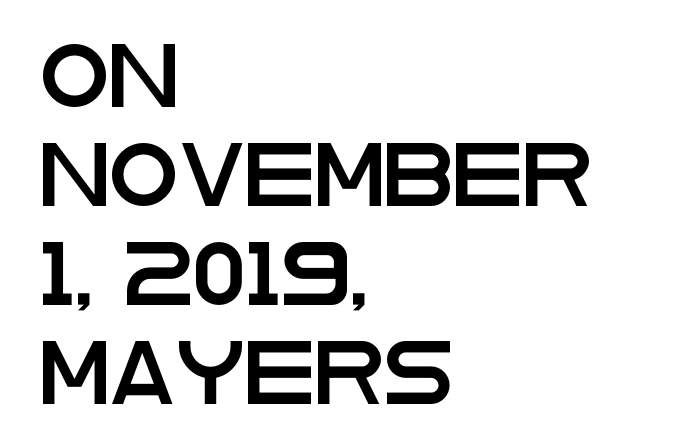
Compared with typical body copy, the letter spacing here is the same. Varying glyph widths throughout — classic text-font behaviour. Stroke terminals: plain, sans-serif. You can tell it's not italic because the verticals are truly vertical. Leading: standard. Plain, unruled lines of type.
